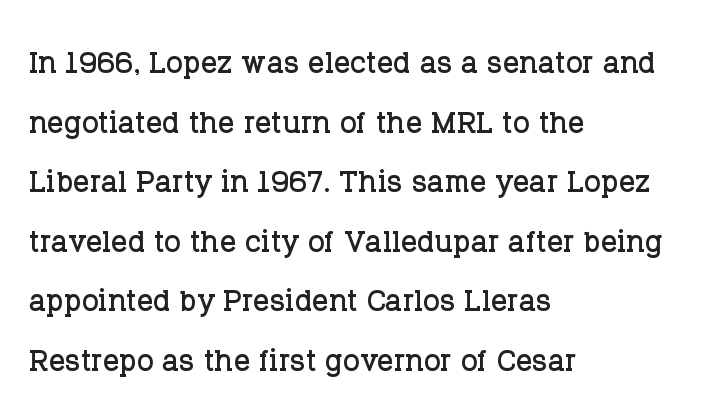
The image shows 40 px serif type, upright; set left-aligned, normal line spacing (1.49x), normal letter spacing, not underlined; low stroke contrast and a large x-height.
